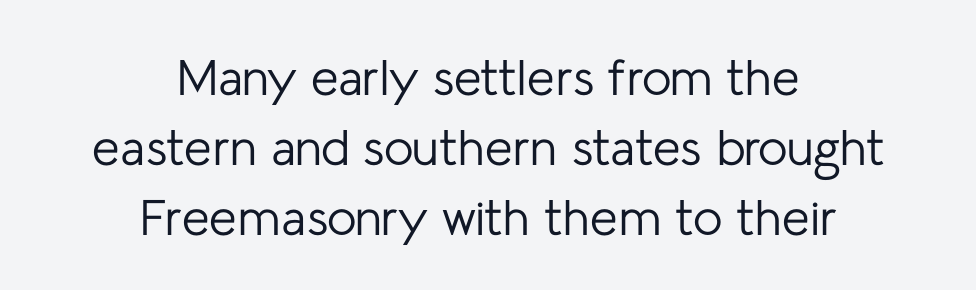
Q: Is the text bold? A: No.
Q: Is the text italic (slanted)? A: No, it is upright.
Q: Is the typeface a serif or a sans-serif typeface? A: Sans-serif.
Q: Is the text underlined? A: No.
Q: How is the paragraph aligned? A: Centered.
Q: Is the spacing between letters normal or unusually wide? A: Normal.
Q: Is the spacing between lines tight, normal or loose? A: Normal.
Q: Width (condensed, normal, or wide)? A: Normal.
Q: Stroke contrast? A: Low.
Q: x-height? A: Medium.
Q: Monospaced? A: No.
